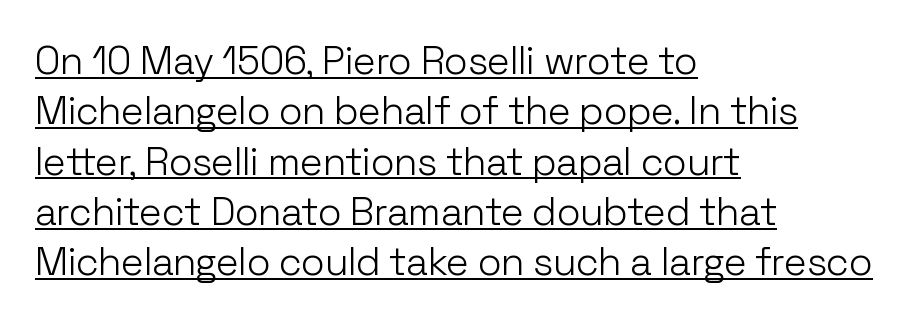
The image shows 39 px light sans-serif type, upright; set left-aligned, normal line spacing (1.29x), normal letter spacing, underlined; low stroke contrast and a medium x-height.
